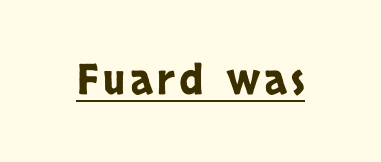
{"serif": "no", "italic": "no", "width": "condensed", "stroke_contrast": "low", "x_height": "large", "monospaced": "no", "underline": "yes", "glyph_px": 42}
